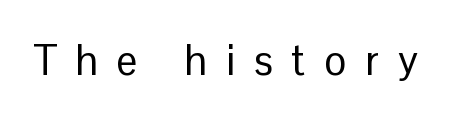
The glyphs in this specimen are sans serif. The strip under each line holds only bare page. Students, note that the glyphs here are deliberately spaced far apart. A light-to-regular cut is what we see here. These lines were composed using upright roman letters. Do the characters align in a grid? No, the font is proportional.
